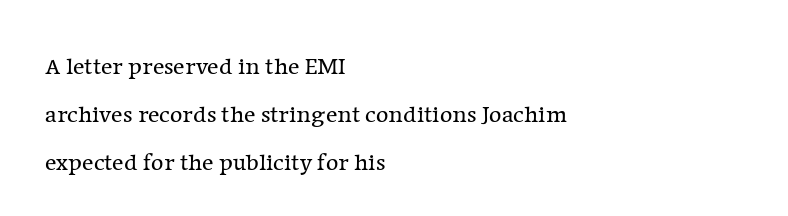
The image shows 24 px text type, upright; set left-aligned, loose line spacing (2.01x), normal letter spacing, not underlined.
